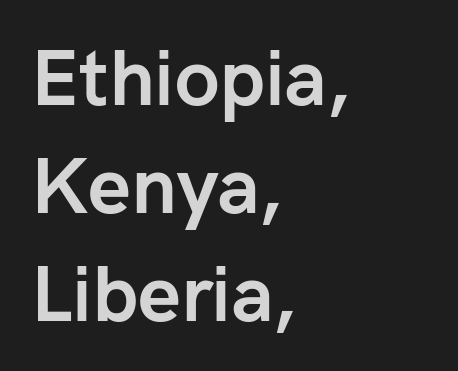
The typeface chosen for these lines omits serifs. Rendered with straight, roman letterforms. Default kerning and tracking; the words read as compact shapes. Left-aligned paragraph, ragged on the right. The font is running at its bold setting.
